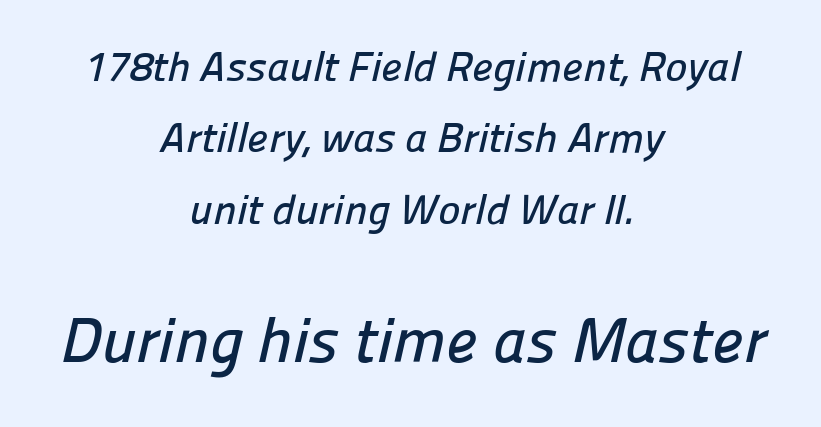
Tracking here is standard; glyphs follow each other at the usual distance. Is this a fixed-width face? No — the glyphs have proportional, varying widths. The passage shown is not underscored anywhere. The setting favours the middle, as headings and verse often do.
